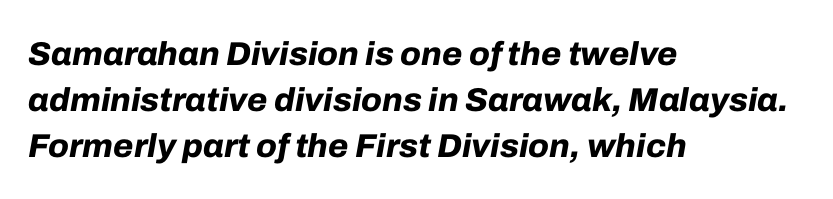
{"italic": "yes", "lean": "right", "slant_degrees": 10, "bold": "yes", "weight": "bold", "width": "normal", "stroke_contrast": "low", "x_height": "medium", "monospaced": "no", "underline": "no", "align": "left", "line_spacing": "normal", "line_spacing_ratio": 1.39, "letter_spacing": "normal", "letter_spacing_em": 0.0, "glyph_px": 33}
